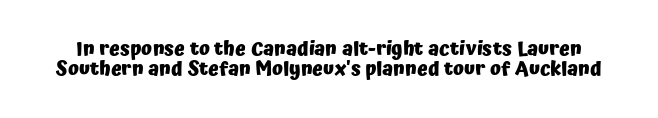
Q: Is the text bold? A: Yes.
Q: Is the text italic (slanted)? A: No, it is upright.
Q: Is the text underlined? A: No.
Q: Is the spacing between letters normal or unusually wide? A: Normal.
Q: Is the spacing between lines tight, normal or loose? A: Tight.
